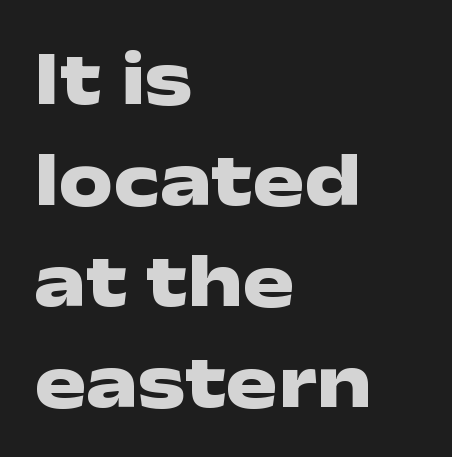
The image shows 77 px heavy, wide sans-serif type, upright; set left-aligned, normal line spacing (1.31x), normal letter spacing, not underlined; low stroke contrast and a medium x-height.
